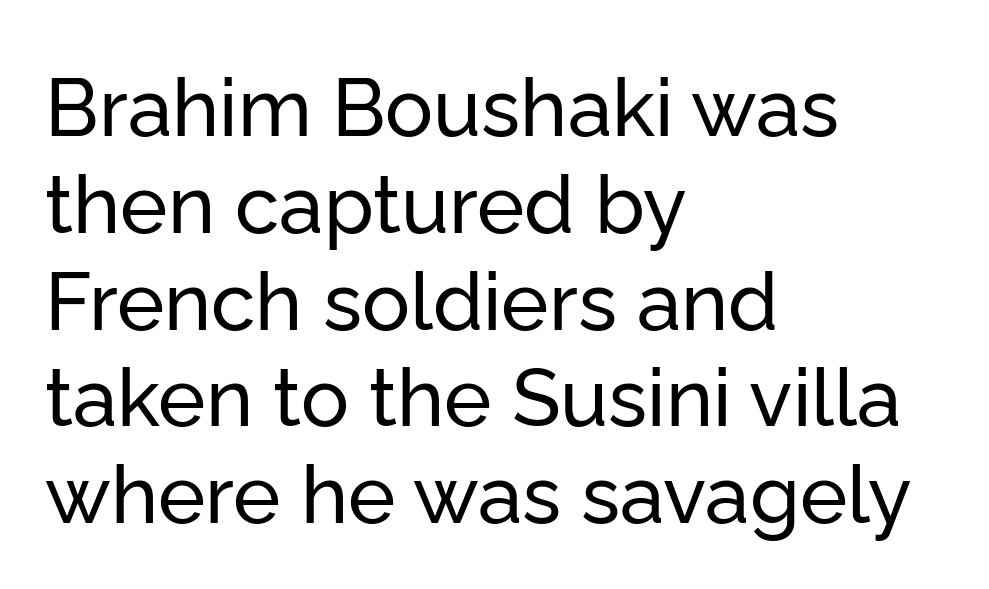
The image shows 80 px sans-serif type, upright; set left-aligned, line spacing 1.21x, normal letter spacing, not underlined; low stroke contrast and a medium x-height.
